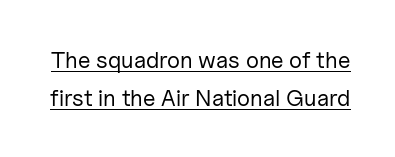
The image shows 23 px text type, upright; set normal line spacing (1.64x), normal letter spacing, underlined.
